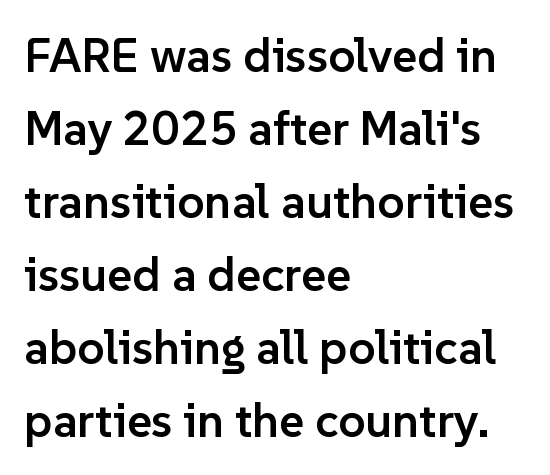
Q: Is the text bold? A: Semi-bold.
Q: Is the text italic (slanted)? A: No, it is upright.
Q: Is the typeface a serif or a sans-serif typeface? A: Sans-serif.
Q: Is the text underlined? A: No.
Q: How is the paragraph aligned? A: Left-aligned.
Q: Is the spacing between letters normal or unusually wide? A: Normal.
Q: Is the spacing between lines tight, normal or loose? A: Normal.
Q: Width (condensed, normal, or wide)? A: Normal.
Q: Stroke contrast? A: Low.
Q: x-height? A: Medium.
Q: Monospaced? A: No.
